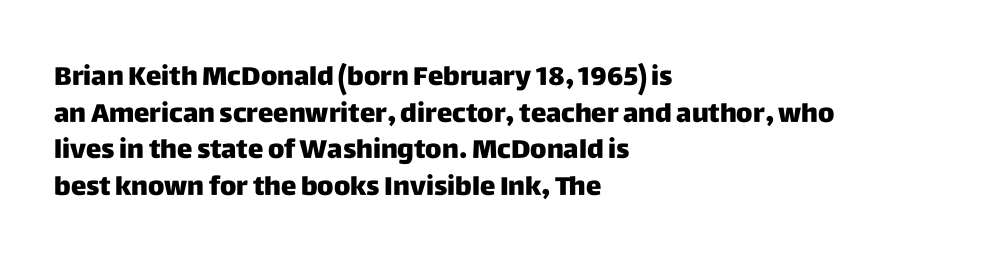
{"italic": "no", "bold": "yes", "underline": "no", "align": "left", "line_spacing": "normal", "line_spacing_ratio": 1.41, "letter_spacing": "normal", "letter_spacing_em": 0.0, "glyph_px": 26}
